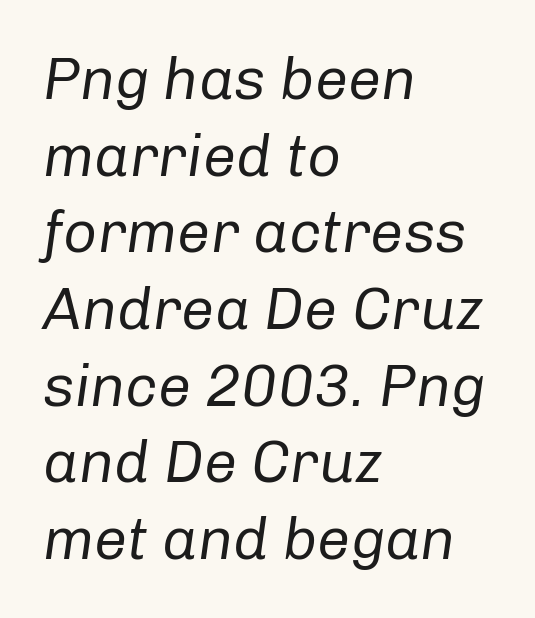
{"italic": "yes", "lean": "right", "slant_degrees": 8, "bold": "no", "weight": "regular", "width": "normal", "stroke_contrast": "low", "x_height": "medium", "monospaced": "no", "underline": "no", "align": "left", "line_spacing": "normal", "line_spacing_ratio": 1.3, "letter_spacing": "normal", "letter_spacing_em": 0.0, "glyph_px": 59}
